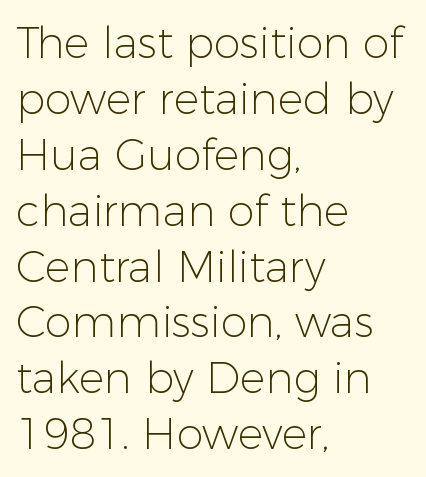
{"serif": "no", "italic": "no", "bold": "no", "weight": "light", "width": "normal", "stroke_contrast": "low", "x_height": "medium", "monospaced": "no", "underline": "no", "align": "left", "line_spacing": "normal", "line_spacing_ratio": 1.3, "letter_spacing": "normal", "letter_spacing_em": 0.0, "glyph_px": 43}
